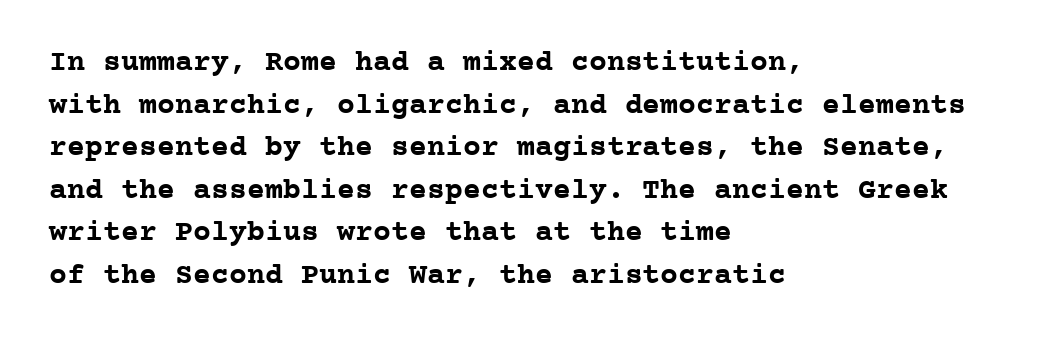
Yep, those are serifs on the letters. Letters rest on an invisible, unmarked baseline. A typesetter would call this zero additional tracking. You could count columns in this text — the font is strictly monospaced. Successive baselines arrive at the customary interval. You'd pick this weight for a headline — it's a proper bold.
